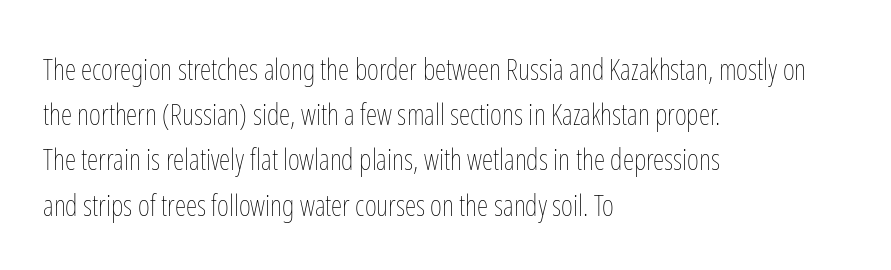
{"italic": "no", "bold": "no", "weight": "thin", "width": "condensed", "stroke_contrast": "low", "x_height": "medium", "monospaced": "no", "underline": "no", "align": "left", "line_spacing": "normal", "line_spacing_ratio": 1.56, "letter_spacing": "normal", "letter_spacing_em": 0.0, "glyph_px": 29}
